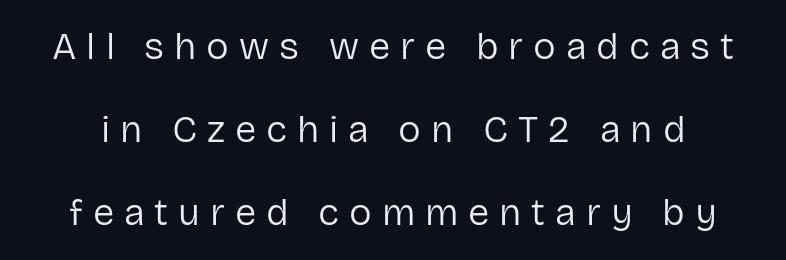
The image shows 38 px regular-weight sans-serif type, upright; set loose line spacing (2.19x), unusually wide letter spacing (+0.26 em), not underlined; low stroke contrast and a medium x-height.
